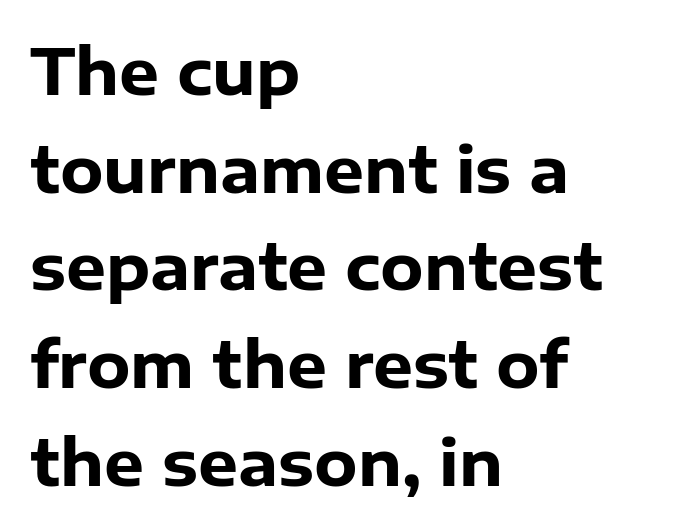
Tall strokes in this sample are plumb rather than angled. Think of a printed novel: that variable character pitch is what you see here. Classification — sans serif. Bare-footed words on every line.
